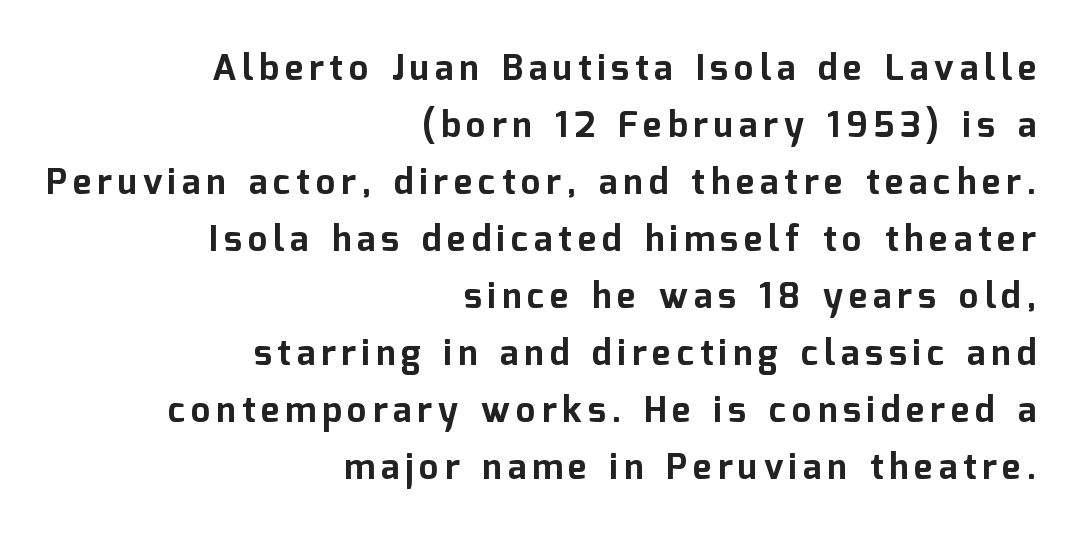
The image shows 35 px bold sans-serif type, upright; set right-aligned, normal line spacing (1.63x), not underlined; low stroke contrast and a medium x-height.
